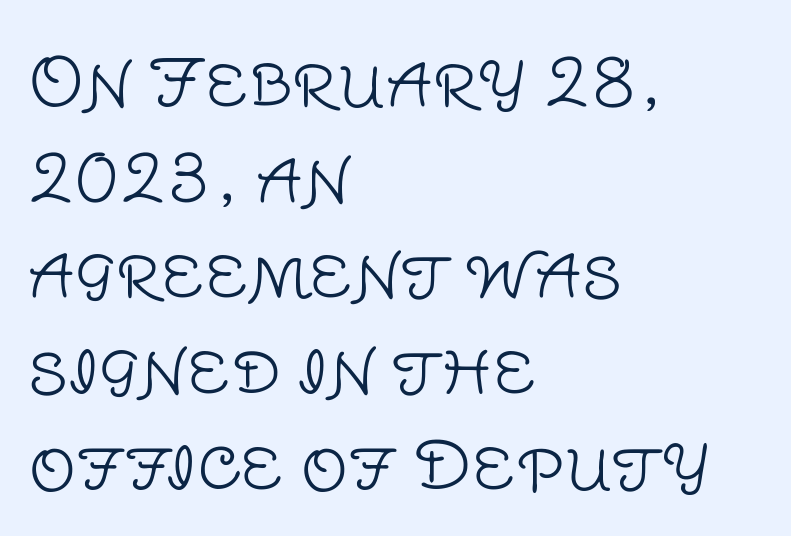
The image shows 66 px light sans-serif type; set left-aligned, normal line spacing (1.45x), normal letter spacing, not underlined; low stroke contrast and a large x-height.
